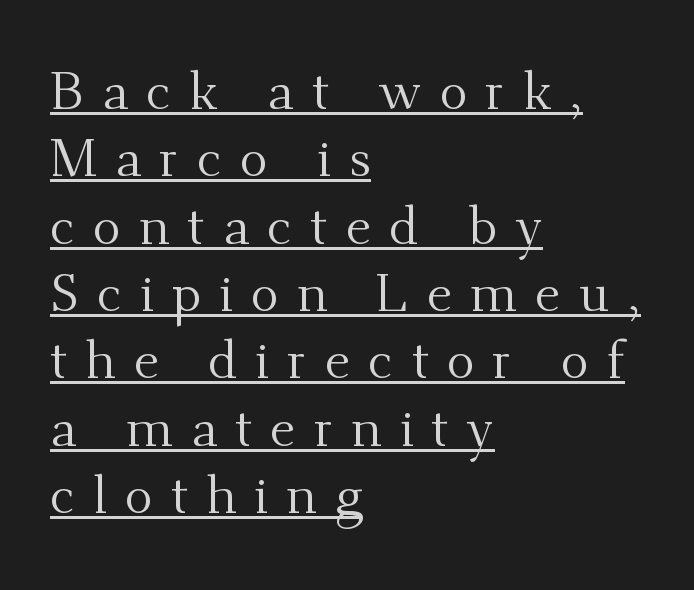
Q: Is the text bold? A: No.
Q: Is the text italic (slanted)? A: No, it is upright.
Q: Is the typeface a serif or a sans-serif typeface? A: Serif.
Q: Is the text underlined? A: Yes.
Q: How is the paragraph aligned? A: Left-aligned.
Q: Is the spacing between letters normal or unusually wide? A: Unusually wide.
Q: Is the spacing between lines tight, normal or loose? A: Normal.
Q: Width (condensed, normal, or wide)? A: Normal.
Q: Stroke contrast? A: Medium.
Q: x-height? A: Small.
Q: Monospaced? A: No.
